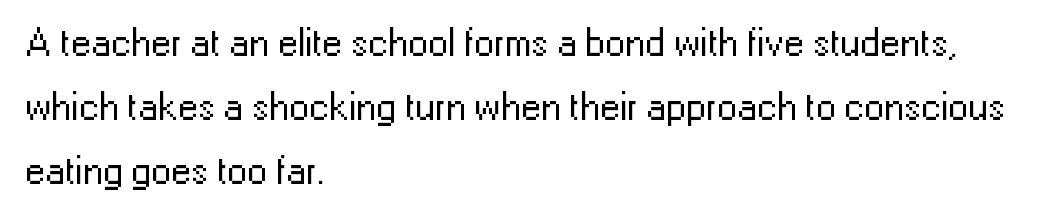
The image shows 40 px regular-weight sans-serif type, upright; set left-aligned, normal line spacing (1.6x), normal letter spacing, not underlined; low stroke contrast and a medium x-height.
